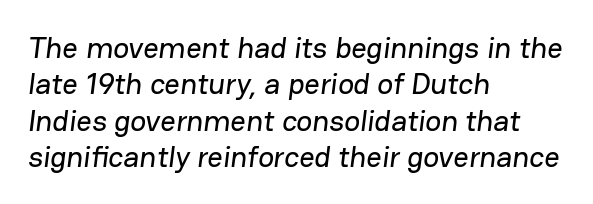
{"serif": "no", "width": "normal", "stroke_contrast": "low", "x_height": "medium", "monospaced": "no", "underline": "no", "align": "left", "line_spacing_ratio": 1.21, "letter_spacing": "normal", "letter_spacing_em": 0.0, "glyph_px": 30}
